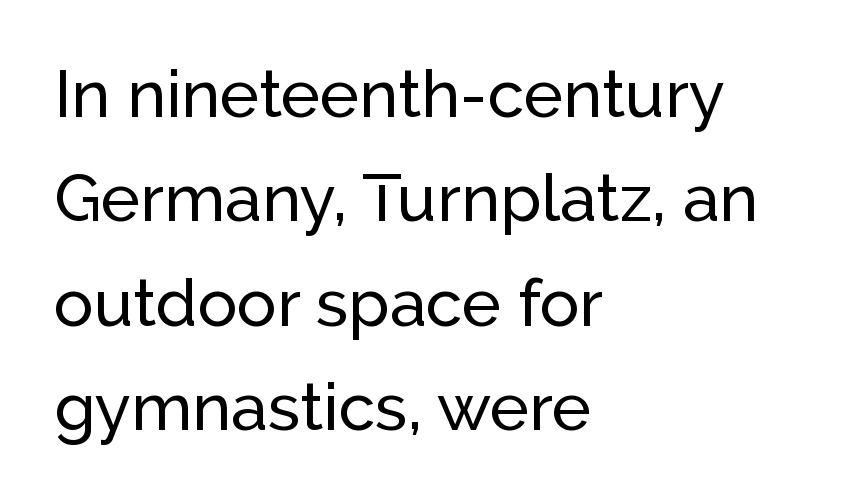
{"serif": "no", "italic": "no", "width": "normal", "stroke_contrast": "low", "x_height": "medium", "monospaced": "no", "underline": "no", "align": "left", "line_spacing": "normal", "line_spacing_ratio": 1.58, "letter_spacing": "normal", "letter_spacing_em": 0.0, "glyph_px": 66}
